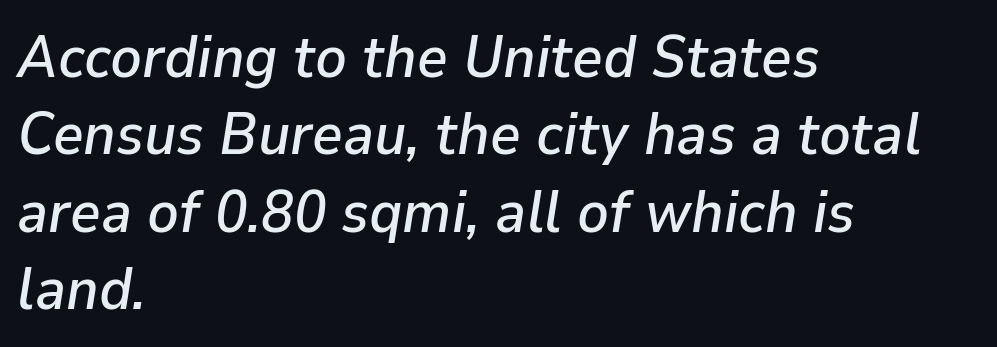
{"italic": "yes", "lean": "right", "slant_degrees": 9, "width": "normal", "stroke_contrast": "low", "x_height": "medium", "monospaced": "no", "underline": "no", "align": "left", "line_spacing": "normal", "line_spacing_ratio": 1.31, "letter_spacing": "normal", "letter_spacing_em": 0.0, "glyph_px": 59}
